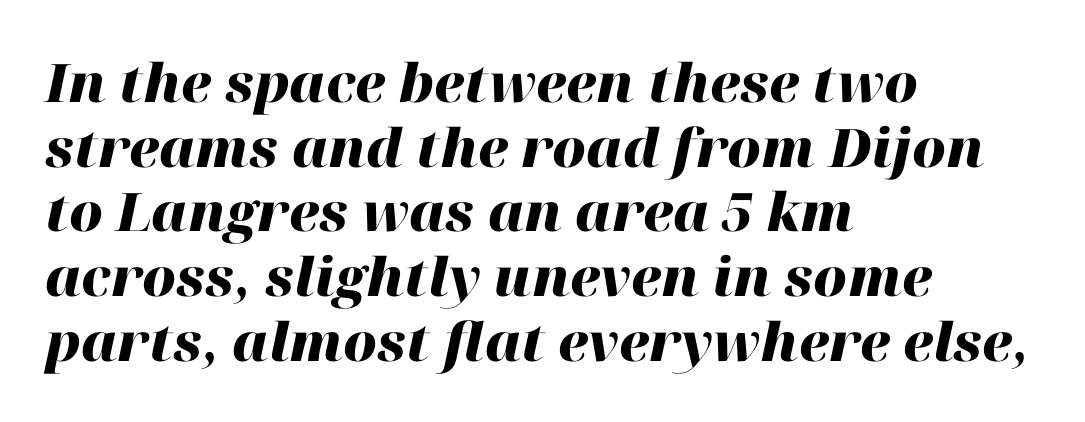
Does the weight exceed regular? Yes, all the way to bold. These lines were composed using italics. Type without underlining. The face used here is proportionally spaced, like ordinary book or web type. What stands out about the letter spacing? Nothing — it is the standard amount. All the whitespace from short lines collects on the right.
